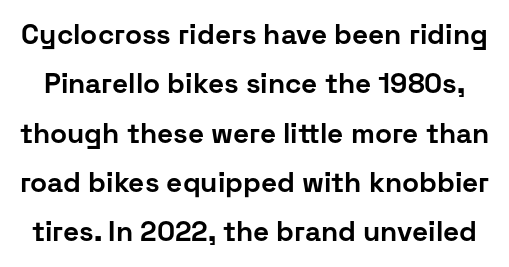
Q: Is the text bold? A: Yes.
Q: Is the text italic (slanted)? A: No, it is upright.
Q: Is the typeface a serif or a sans-serif typeface? A: Sans-serif.
Q: Is the text underlined? A: No.
Q: Is the spacing between letters normal or unusually wide? A: Normal.
Q: Width (condensed, normal, or wide)? A: Normal.
Q: Stroke contrast? A: Low.
Q: x-height? A: Medium.
Q: Monospaced? A: No.
